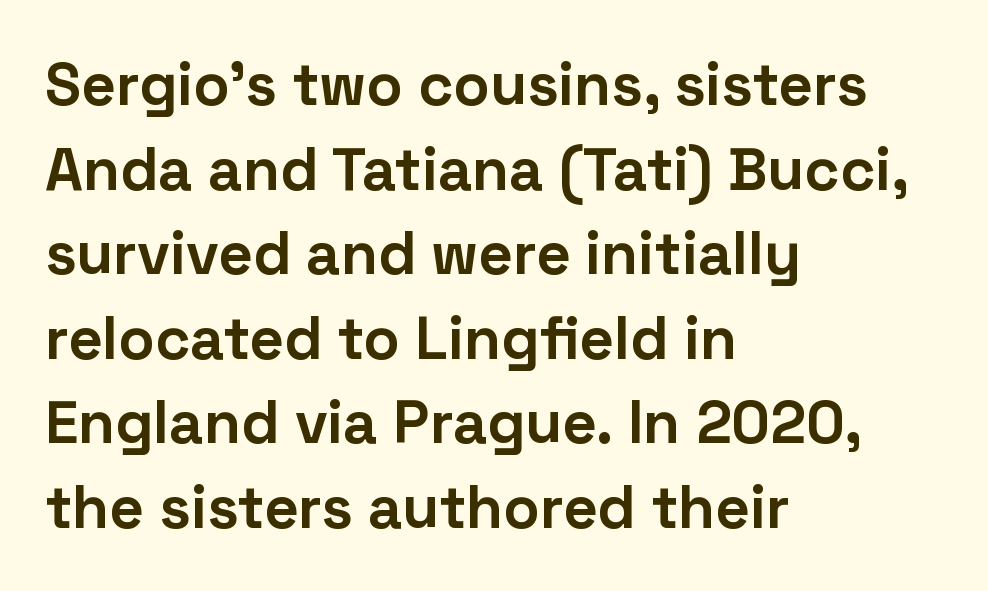
{"serif": "no", "italic": "no", "bold": "yes", "weight": "bold", "width": "normal", "stroke_contrast": "low", "x_height": "medium", "monospaced": "no", "underline": "no", "align": "left", "line_spacing": "normal", "line_spacing_ratio": 1.41, "letter_spacing": "normal", "letter_spacing_em": 0.0, "glyph_px": 60}
